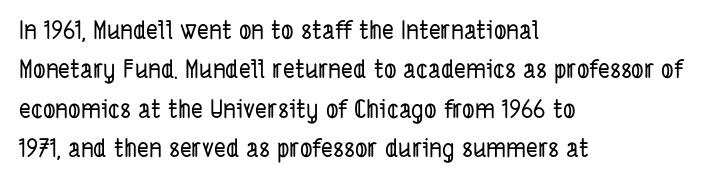
Check the space under the baseline: it is left empty. Line starts are locked; line ends wander. The lines sit at an ordinary, default distance from one another. Standard letterfit; no display-style spreading of the glyphs.
